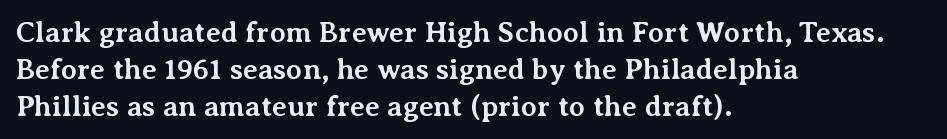
{"serif": "yes", "italic": "no", "bold": "yes", "weight": "bold", "width": "normal", "stroke_contrast": "medium", "x_height": "medium", "monospaced": "no", "underline": "no", "align": "left", "line_spacing": "normal", "line_spacing_ratio": 1.27, "letter_spacing": "normal", "letter_spacing_em": 0.0, "glyph_px": 29}
